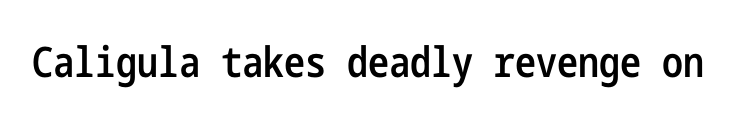
{"serif": "no", "italic": "no", "bold": "semi", "weight": "semibold", "width": "condensed", "stroke_contrast": "low", "x_height": "medium", "underline": "no", "letter_spacing": "normal", "letter_spacing_em": 0.0, "glyph_px": 42}
